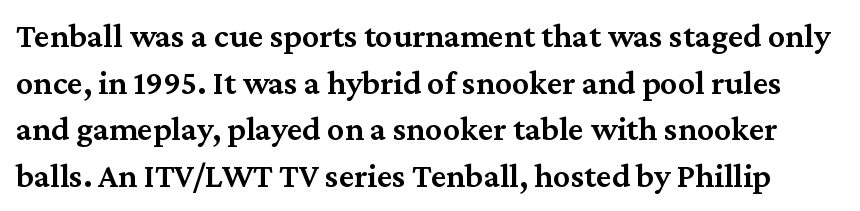
Q: Is the text bold? A: Semi-bold.
Q: Is the text italic (slanted)? A: No, it is upright.
Q: Is the typeface a serif or a sans-serif typeface? A: Serif.
Q: Is the text underlined? A: No.
Q: Is the spacing between letters normal or unusually wide? A: Normal.
Q: Is the spacing between lines tight, normal or loose? A: Normal.
Q: Width (condensed, normal, or wide)? A: Normal.
Q: Stroke contrast? A: Medium.
Q: x-height? A: Medium.
Q: Monospaced? A: No.
